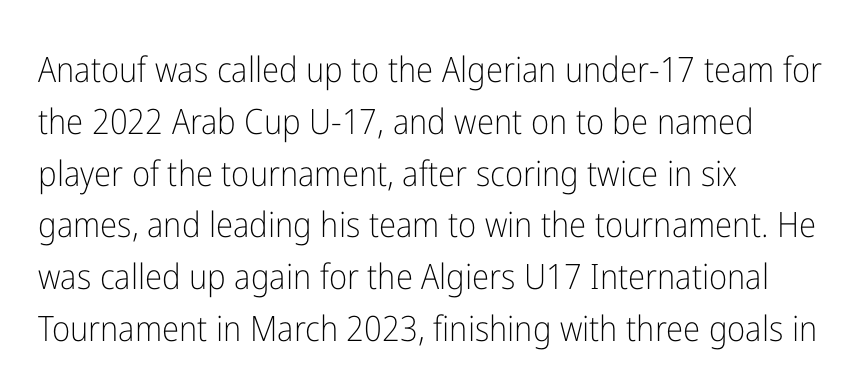
The line-height multiplier appears to be the usual default. The characters are drawn with everyday or finer stroke widths. A typesetter would mark this as roman, not italic. The type is set solid horizontally, with unmodified tracking.
